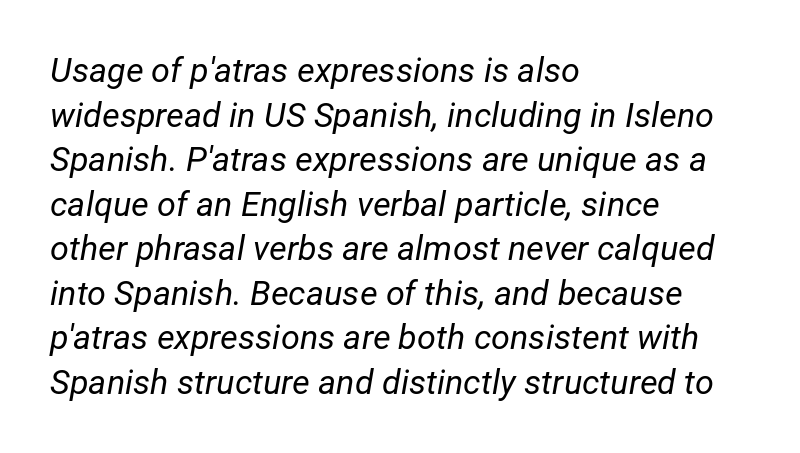
Q: Is the text bold? A: No.
Q: Is the text italic (slanted)? A: Yes, it leans right by about 12 degrees.
Q: Is the text underlined? A: No.
Q: How is the paragraph aligned? A: Left-aligned.
Q: Is the spacing between letters normal or unusually wide? A: Normal.
Q: Is the spacing between lines tight, normal or loose? A: Normal.
Q: Width (condensed, normal, or wide)? A: Normal.
Q: Stroke contrast? A: Low.
Q: x-height? A: Medium.
Q: Monospaced? A: No.
